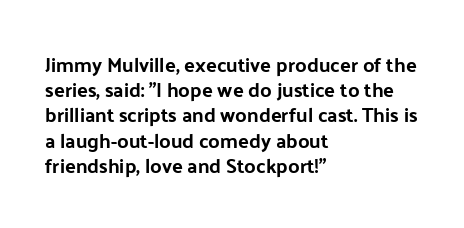
{"italic": "no", "underline": "no", "align": "left", "line_spacing": "normal", "line_spacing_ratio": 1.26, "letter_spacing": "normal", "letter_spacing_em": 0.0, "glyph_px": 20}
